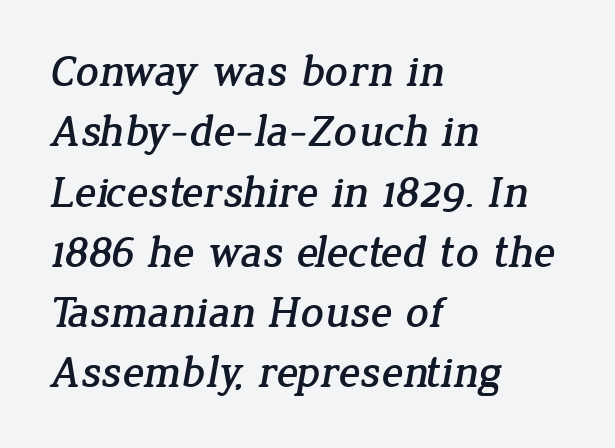
A typesetter would call this proportional, since set widths differ per character. Observe the ordinary spacing: letters are neighbours, not strangers. Small tapered or slab feet sit at the stroke ends, so this counts as serif. Each new line begins a customary step beneath the previous one. Nobody drew a line under any word here.
